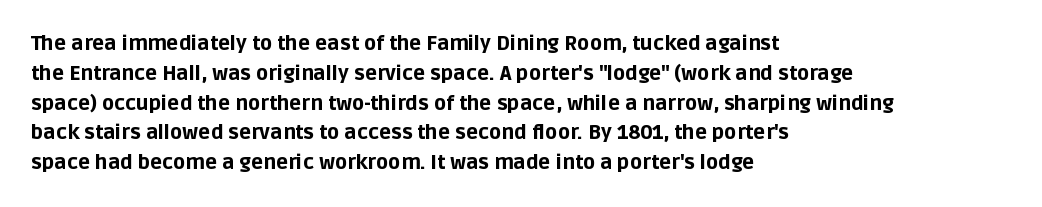
Q: Is the text bold? A: Yes.
Q: Is the text italic (slanted)? A: No, it is upright.
Q: Is the text underlined? A: No.
Q: How is the paragraph aligned? A: Left-aligned.
Q: Is the spacing between letters normal or unusually wide? A: Normal.
Q: Is the spacing between lines tight, normal or loose? A: Normal.
